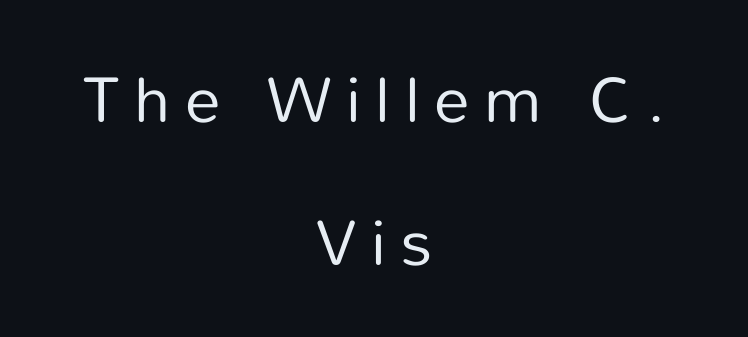
{"serif": "no", "italic": "no", "bold": "no", "weight": "regular", "width": "normal", "stroke_contrast": "low", "x_height": "medium", "monospaced": "no", "underline": "no", "align": "center", "line_spacing": "loose", "line_spacing_ratio": 2.23, "letter_spacing": "wide", "letter_spacing_em": 0.23, "glyph_px": 64}
